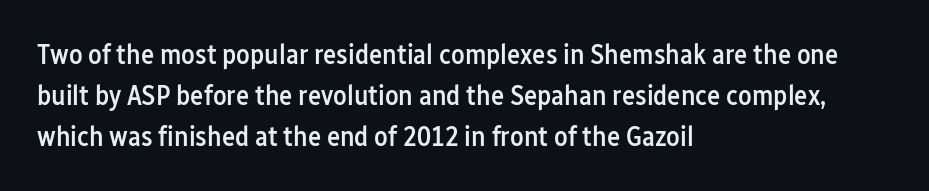
The image shows 28 px semibold, condensed sans-serif type, upright; set left-aligned, normal line spacing (1.46x), normal letter spacing, not underlined; low stroke contrast and a medium x-height.
